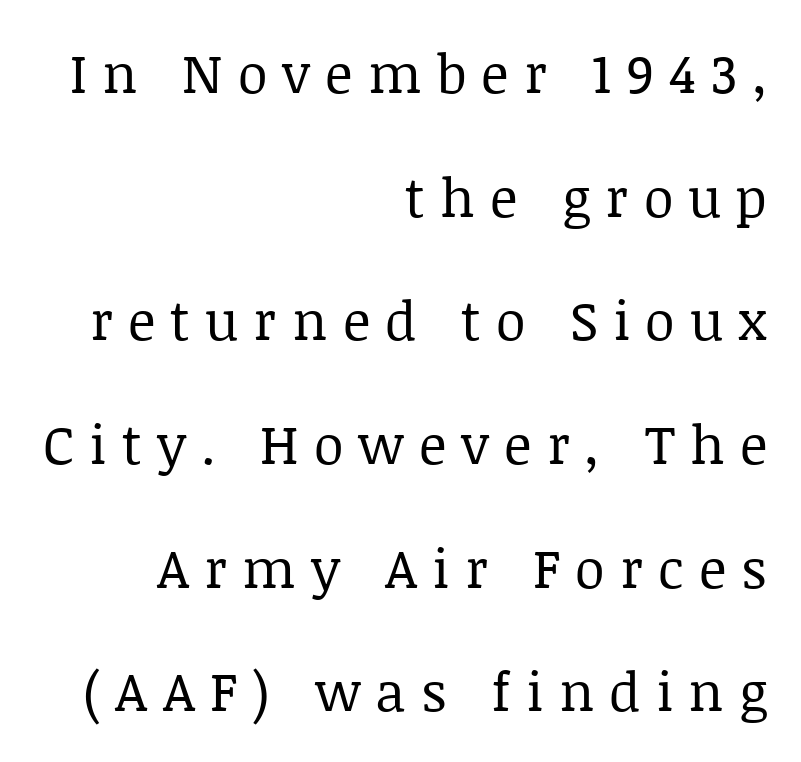
{"serif": "yes", "italic": "no", "bold": "no", "weight": "regular", "width": "normal", "stroke_contrast": "low", "x_height": "large", "monospaced": "no", "underline": "no", "align": "right", "line_spacing": "loose", "line_spacing_ratio": 2.29, "letter_spacing": "wide", "letter_spacing_em": 0.28, "glyph_px": 54}
